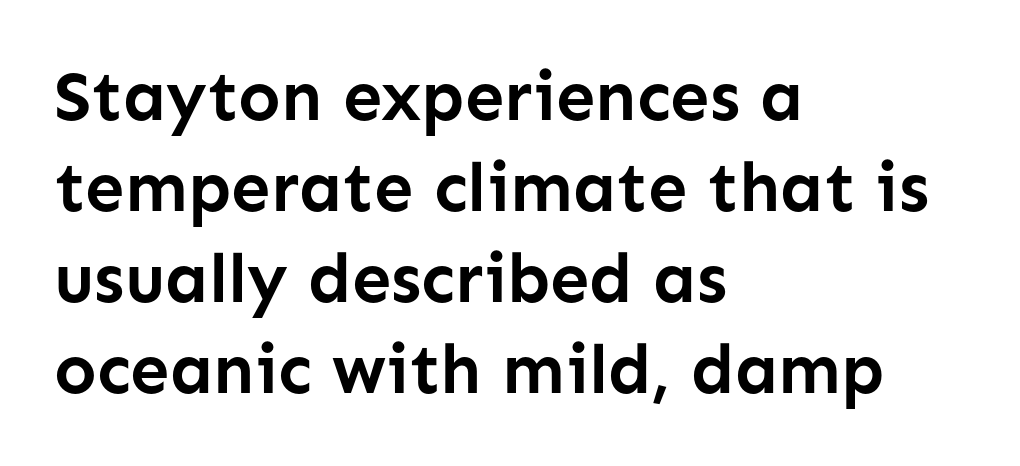
The image shows 70 px semibold sans-serif type, upright; set left-aligned, normal line spacing (1.3x), normal letter spacing, not underlined; low stroke contrast and a medium x-height.
